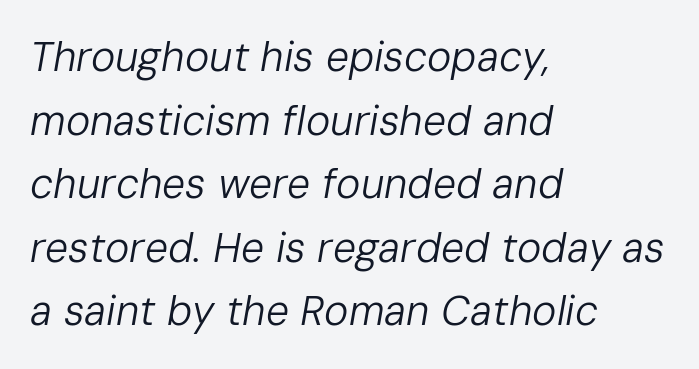
{"italic": "yes", "lean": "right", "slant_degrees": 10, "bold": "no", "weight": "regular", "width": "normal", "stroke_contrast": "low", "x_height": "medium", "monospaced": "no", "underline": "no", "align": "left", "line_spacing": "normal", "line_spacing_ratio": 1.55, "letter_spacing": "normal", "letter_spacing_em": 0.0, "glyph_px": 41}
